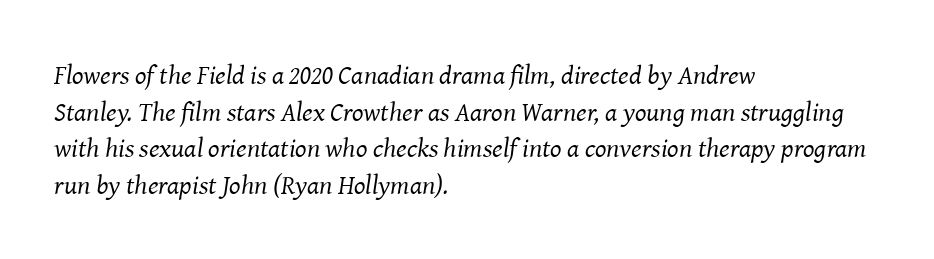
{"italic": "yes", "lean": "right", "slant_degrees": 8, "bold": "no", "underline": "no", "align": "left", "line_spacing": "normal", "line_spacing_ratio": 1.36, "letter_spacing": "normal", "letter_spacing_em": 0.0, "glyph_px": 27}
